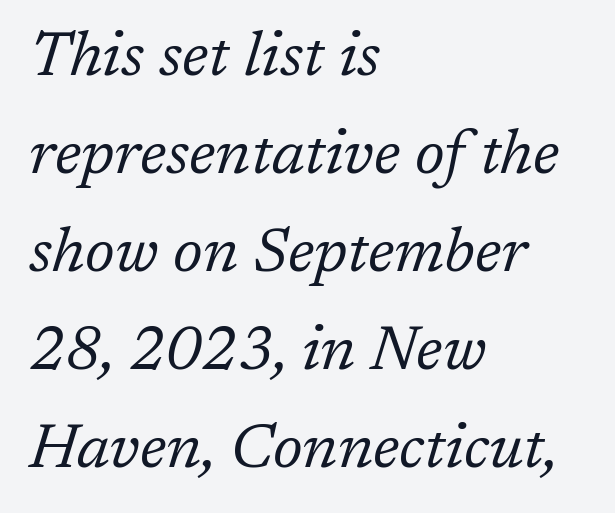
Q: Is the text bold? A: No.
Q: Is the text italic (slanted)? A: Yes, it leans right by about 17 degrees.
Q: Is the typeface a serif or a sans-serif typeface? A: Serif.
Q: Is the text underlined? A: No.
Q: How is the paragraph aligned? A: Left-aligned.
Q: Is the spacing between letters normal or unusually wide? A: Normal.
Q: Is the spacing between lines tight, normal or loose? A: Normal.
Q: Width (condensed, normal, or wide)? A: Normal.
Q: Stroke contrast? A: Low.
Q: x-height? A: Medium.
Q: Monospaced? A: No.
